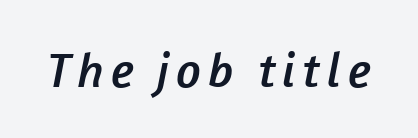
Q: Is the typeface a serif or a sans-serif typeface? A: Sans-serif.
Q: Is the text underlined? A: No.
Q: Width (condensed, normal, or wide)? A: Normal.
Q: Stroke contrast? A: Low.
Q: x-height? A: Medium.
Q: Monospaced? A: No.
